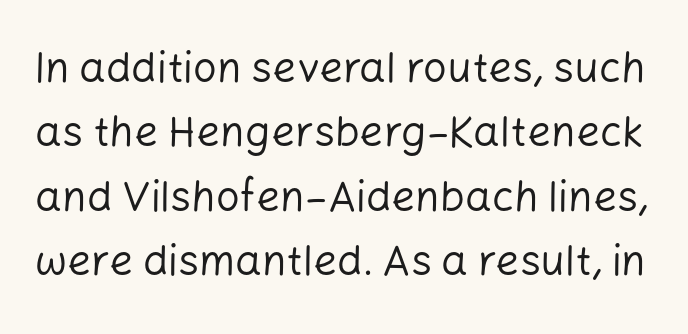
{"serif": "no", "italic": "no", "bold": "no", "weight": "regular", "width": "normal", "stroke_contrast": "low", "x_height": "medium", "monospaced": "no", "underline": "no", "line_spacing": "normal", "line_spacing_ratio": 1.53, "letter_spacing": "normal", "letter_spacing_em": 0.0, "glyph_px": 42}
